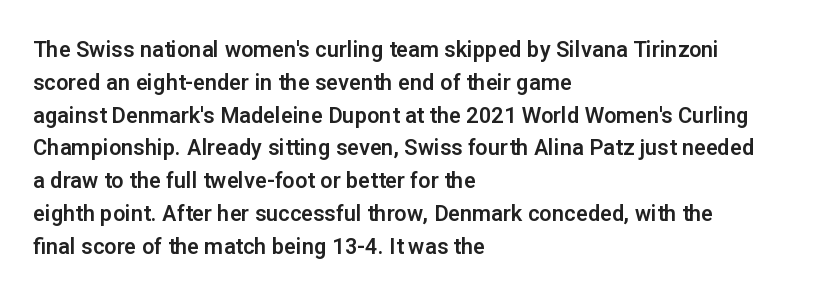
The image shows 22 px text type, upright; set left-aligned, normal line spacing (1.49x), normal letter spacing, not underlined.
